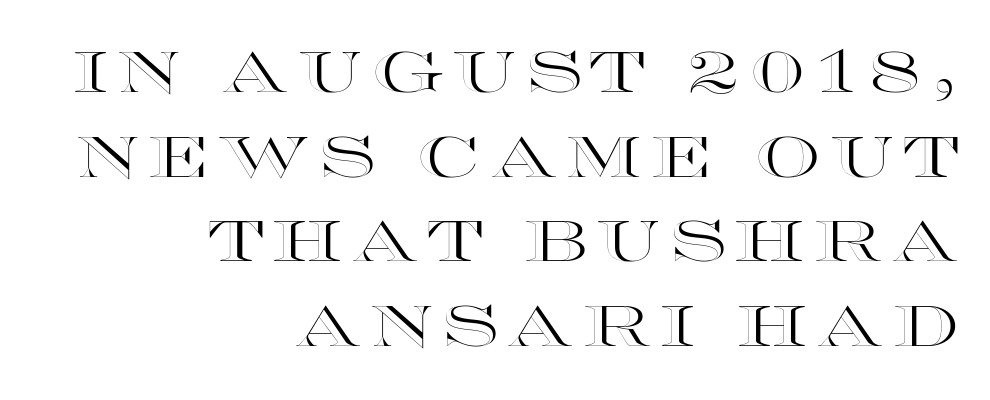
The image shows 58 px wide type, upright; set right-aligned, normal line spacing (1.46x), not underlined; a large x-height.
